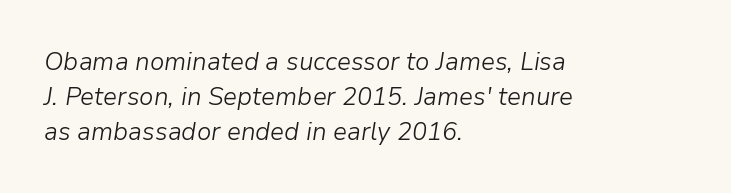
The image shows 25 px text type, italic (leaning right); set left-aligned, normal line spacing (1.4x), normal letter spacing, not underlined.
